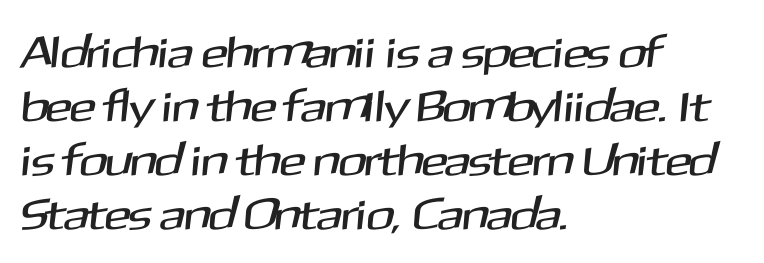
This sample is left-justified, so line endings fall wherever the words run out. A typesetter would call this proportional, since set widths differ per character. In terms of letterform style, serifs are entirely absent. Glance below the letters and you will spot only blank space. What stands out about the letter spacing? Nothing — it is the standard amount.
